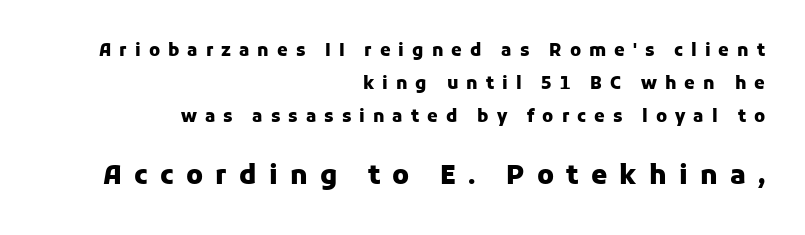
Q: Is the text bold? A: Yes.
Q: Is the text italic (slanted)? A: No, it is upright.
Q: Is the text underlined? A: No.
Q: How is the paragraph aligned? A: Right-aligned.
Q: Is the spacing between letters normal or unusually wide? A: Unusually wide.
Q: Is the spacing between lines tight, normal or loose? A: Loose.
Q: Which block of text is set in a larger size, the first (top) or the second (bottom)? A: The second (bottom) one.
